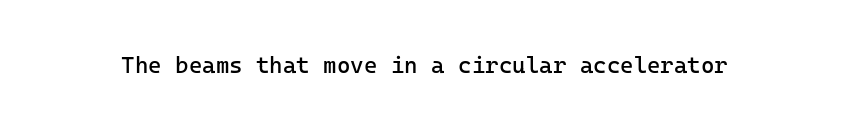
The type is set solid horizontally, with unmodified tracking. Words float on clear page, feet unadorned. A quiet, ordinary-to-light weight characterises the typeface. The type sits square on the baseline with zero lean.
